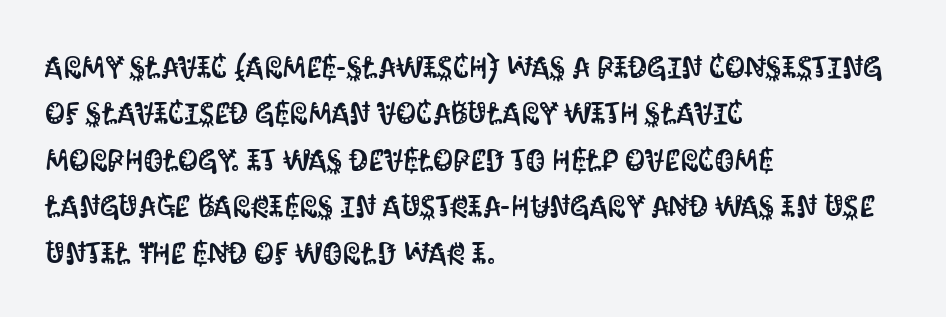
Q: Is the text italic (slanted)? A: No, it is upright.
Q: Is the typeface a serif or a sans-serif typeface? A: Sans-serif.
Q: Is the text underlined? A: No.
Q: How is the paragraph aligned? A: Left-aligned.
Q: Is the spacing between letters normal or unusually wide? A: Normal.
Q: Is the spacing between lines tight, normal or loose? A: Normal.
Q: Width (condensed, normal, or wide)? A: Condensed.
Q: Stroke contrast? A: Medium.
Q: x-height? A: Large.
Q: Monospaced? A: No.
